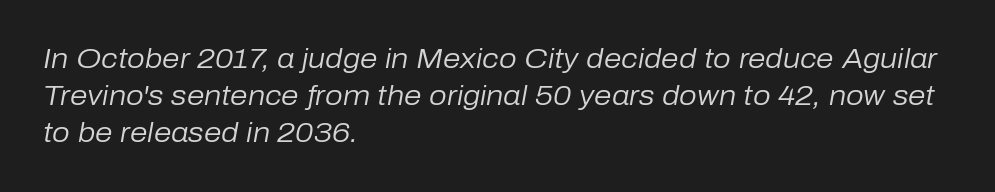
{"italic": "yes", "lean": "right", "slant_degrees": 10, "bold": "no", "weight": "regular", "width": "normal", "stroke_contrast": "low", "x_height": "medium", "monospaced": "no", "underline": "no", "align": "left", "line_spacing": "normal", "line_spacing_ratio": 1.33, "letter_spacing": "normal", "letter_spacing_em": 0.0, "glyph_px": 28}
